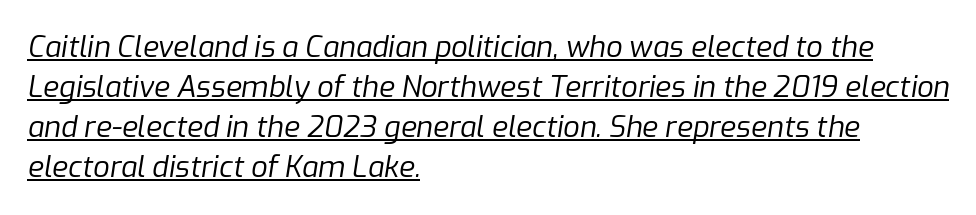
The image shows 29 px regular-weight type, italic (leaning right); set left-aligned, normal line spacing (1.38x), normal letter spacing, underlined; low stroke contrast and a medium x-height.
